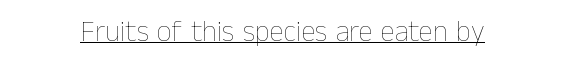
The image shows 29 px thin type, upright; set normal letter spacing, underlined; low stroke contrast and a medium x-height.
